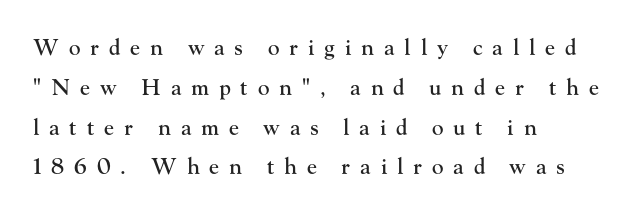
In terms of letterspacing, this is a distinctly airy, spread setting. The lines in this sample share a left origin and differ only in where they stop. A roman cut, with each character standing at attention. Bare-footed words on every line.
